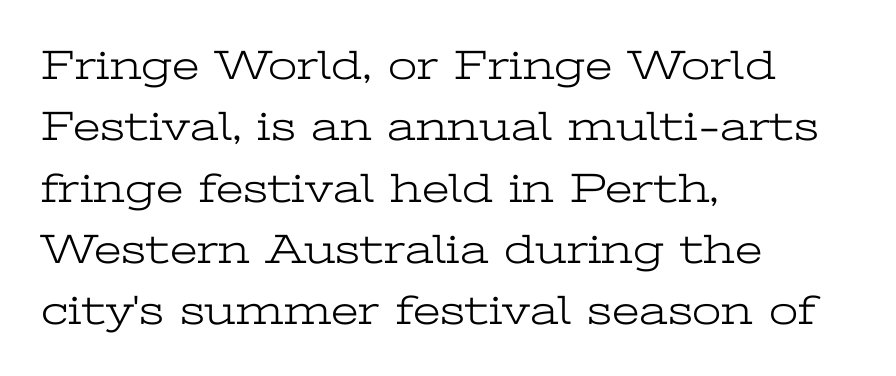
Q: Is the text bold? A: No.
Q: Is the text italic (slanted)? A: No, it is upright.
Q: Is the typeface a serif or a sans-serif typeface? A: Serif.
Q: Is the text underlined? A: No.
Q: How is the paragraph aligned? A: Left-aligned.
Q: Is the spacing between letters normal or unusually wide? A: Normal.
Q: Is the spacing between lines tight, normal or loose? A: Normal.
Q: Width (condensed, normal, or wide)? A: Wide.
Q: Stroke contrast? A: Low.
Q: x-height? A: Medium.
Q: Monospaced? A: No.
